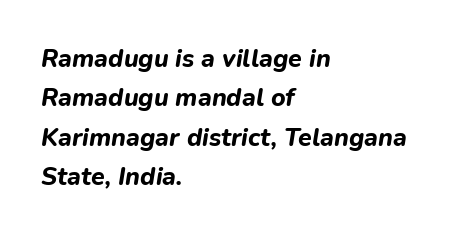
{"italic": "yes", "lean": "right", "slant_degrees": 9, "bold": "yes", "underline": "no", "align": "left", "line_spacing": "normal", "line_spacing_ratio": 1.58, "letter_spacing": "normal", "letter_spacing_em": 0.0, "glyph_px": 25}
